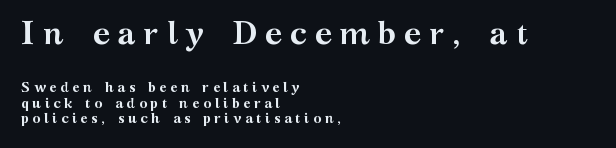
The image shows 32 px semibold, wide serif type, upright; set left-aligned, tight line spacing (1.11x), unusually wide letter spacing (+0.25 em), not underlined; the first (top) block is 2.29x larger; medium stroke contrast and a medium x-height.
